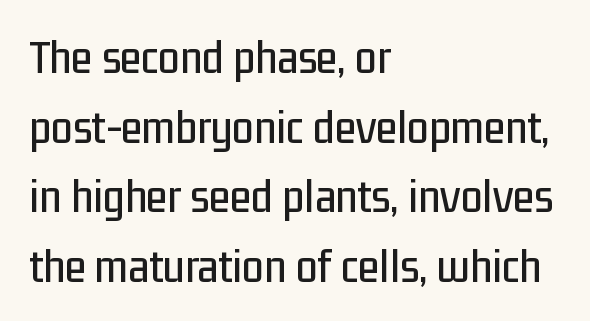
Vertical strokes here are truly vertical. The words here are not underlined. Is the block centered? No — it sits flush against the left margin. Is the letter spacing exaggerated? No — it looks like the ordinary default. Each letter keeps its own natural width here, so spacing adapts to shape. How would I describe the line gaps? Plain and ordinary.
